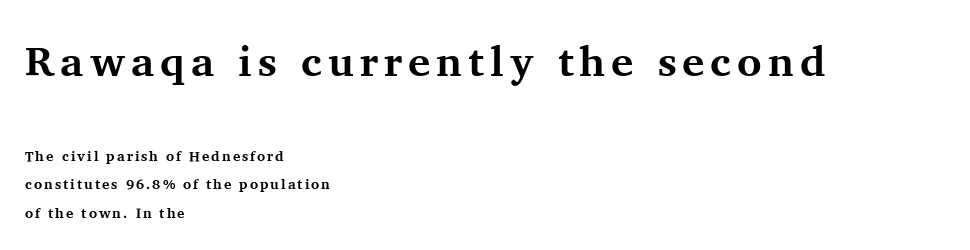
Q: Is the text bold? A: Yes.
Q: Is the text italic (slanted)? A: No, it is upright.
Q: Is the typeface a serif or a sans-serif typeface? A: Serif.
Q: Is the text underlined? A: No.
Q: How is the paragraph aligned? A: Left-aligned.
Q: Is the spacing between lines tight, normal or loose? A: Loose.
Q: Which block of text is set in a larger size, the first (top) or the second (bottom)? A: The first (top) one.
Q: Width (condensed, normal, or wide)? A: Normal.
Q: Stroke contrast? A: Medium.
Q: x-height? A: Medium.
Q: Monospaced? A: No.
